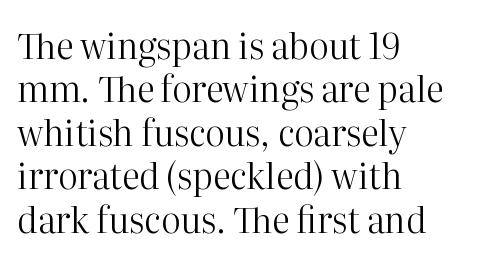
{"serif": "yes", "italic": "no", "bold": "no", "weight": "regular", "width": "normal", "stroke_contrast": "high", "x_height": "medium", "monospaced": "no", "underline": "no", "align": "left", "line_spacing_ratio": 1.24, "letter_spacing": "normal", "letter_spacing_em": 0.0, "glyph_px": 35}
